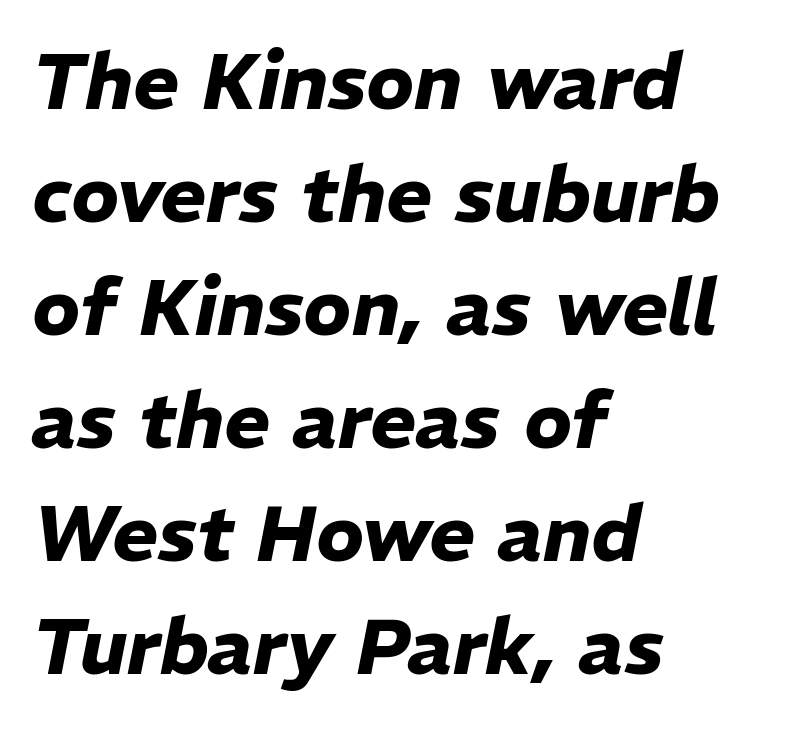
{"italic": "yes", "lean": "right", "slant_degrees": 11, "bold": "yes", "weight": "heavy", "width": "normal", "stroke_contrast": "low", "x_height": "medium", "monospaced": "no", "underline": "no", "align": "left", "line_spacing": "normal", "line_spacing_ratio": 1.45, "letter_spacing": "normal", "letter_spacing_em": 0.0, "glyph_px": 78}
